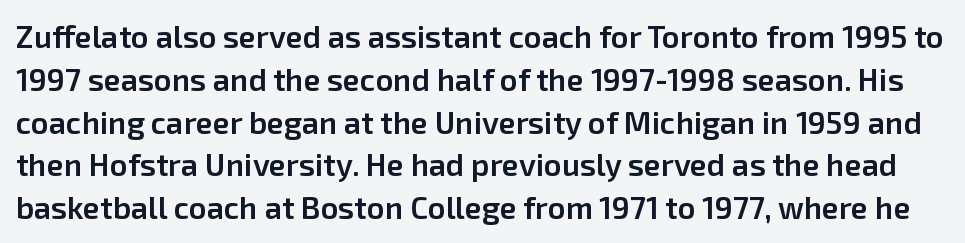
No extra tracking has been applied to these lines. Serif or sans? Sans — the stroke terminals are bare. Quick note: not italic, upright. The rendering uses a semibold face; strokes are thickened but not to full bold.
